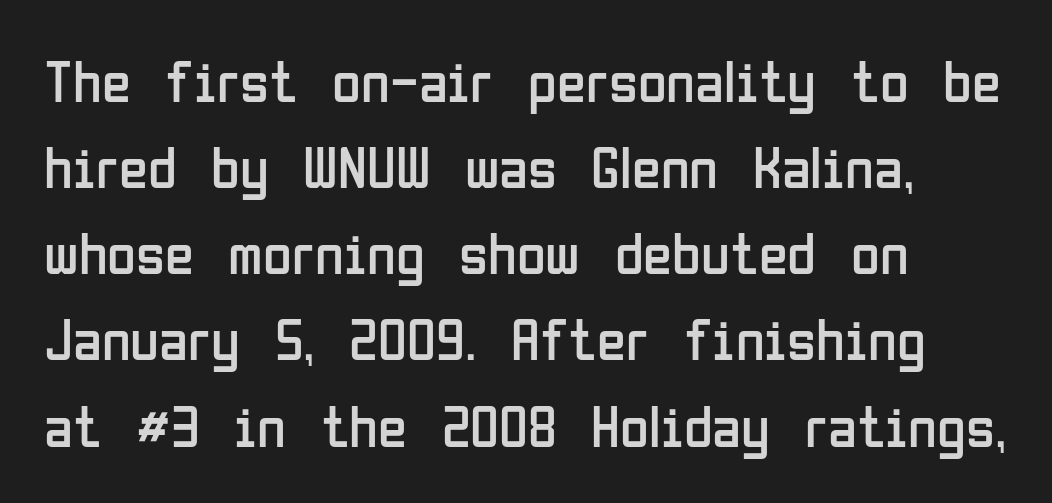
The image shows 59 px regular-weight, condensed sans-serif type, upright; set left-aligned, normal line spacing (1.46x), normal letter spacing, not underlined; low stroke contrast and a medium x-height.
